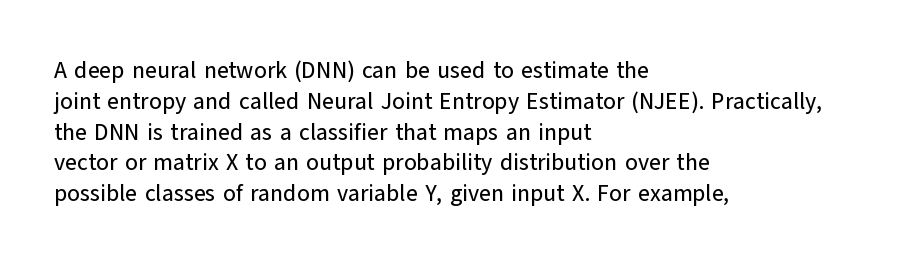
The image shows 23 px text type, upright; set left-aligned, normal line spacing (1.34x), normal letter spacing, not underlined.
